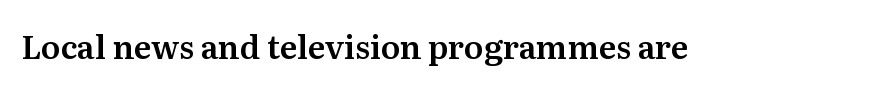
Q: Is the text italic (slanted)? A: No, it is upright.
Q: Is the typeface a serif or a sans-serif typeface? A: Serif.
Q: Is the text underlined? A: No.
Q: Is the spacing between letters normal or unusually wide? A: Normal.
Q: Width (condensed, normal, or wide)? A: Normal.
Q: Stroke contrast? A: Medium.
Q: x-height? A: Medium.
Q: Monospaced? A: No.
